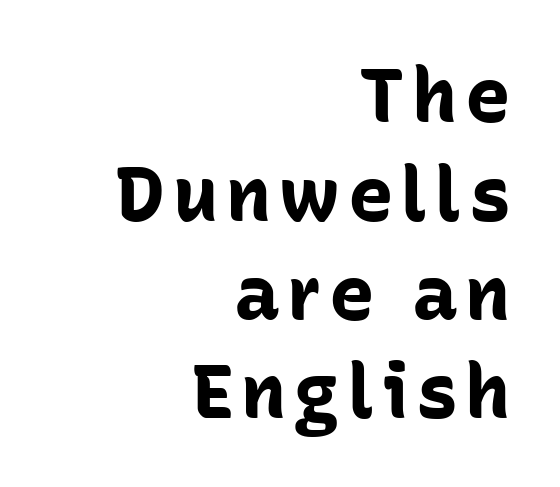
Q: Is the text bold? A: Yes.
Q: Is the text italic (slanted)? A: No, it is upright.
Q: Is the typeface a serif or a sans-serif typeface? A: Sans-serif.
Q: Is the text underlined? A: No.
Q: How is the paragraph aligned? A: Right-aligned.
Q: Is the spacing between lines tight, normal or loose? A: Normal.
Q: Width (condensed, normal, or wide)? A: Normal.
Q: Stroke contrast? A: Low.
Q: x-height? A: Medium.
Q: Monospaced? A: No.
